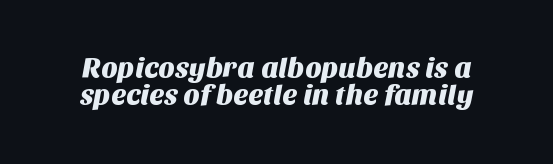
Q: Is the typeface a serif or a sans-serif typeface? A: Sans-serif.
Q: Is the text underlined? A: No.
Q: Is the spacing between letters normal or unusually wide? A: Normal.
Q: Is the spacing between lines tight, normal or loose? A: Tight.
Q: Width (condensed, normal, or wide)? A: Normal.
Q: Stroke contrast? A: Medium.
Q: x-height? A: Large.
Q: Monospaced? A: No.
